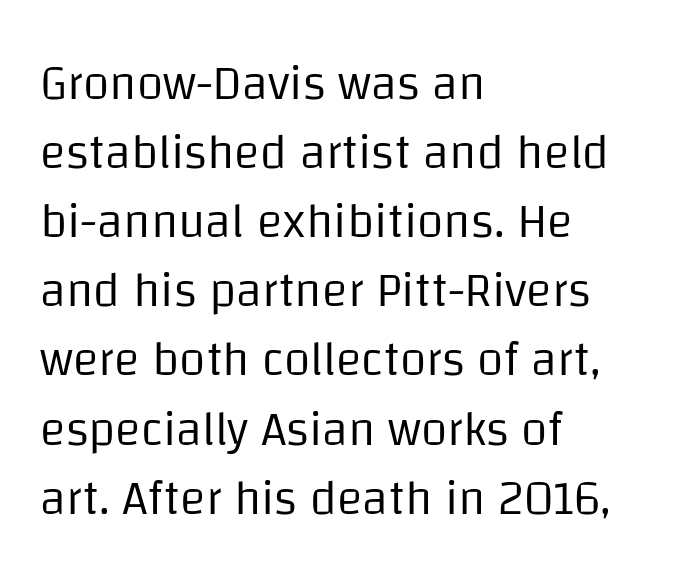
Q: Is the text bold? A: No.
Q: Is the text italic (slanted)? A: No, it is upright.
Q: Is the typeface a serif or a sans-serif typeface? A: Sans-serif.
Q: Is the text underlined? A: No.
Q: How is the paragraph aligned? A: Left-aligned.
Q: Is the spacing between letters normal or unusually wide? A: Normal.
Q: Is the spacing between lines tight, normal or loose? A: Normal.
Q: Width (condensed, normal, or wide)? A: Normal.
Q: Stroke contrast? A: Low.
Q: x-height? A: Large.
Q: Monospaced? A: No.
